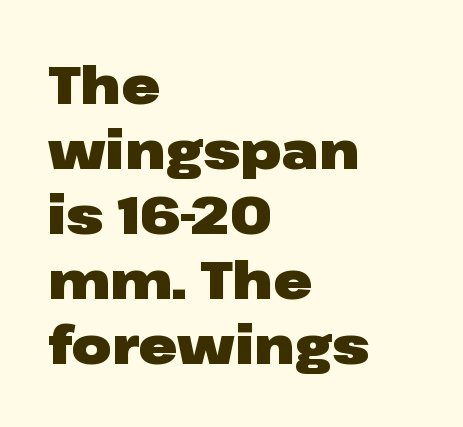
Q: Is the text bold? A: Yes.
Q: Is the text italic (slanted)? A: No, it is upright.
Q: Is the typeface a serif or a sans-serif typeface? A: Sans-serif.
Q: Is the text underlined? A: No.
Q: How is the paragraph aligned? A: Left-aligned.
Q: Is the spacing between letters normal or unusually wide? A: Normal.
Q: Is the spacing between lines tight, normal or loose? A: Normal.
Q: Width (condensed, normal, or wide)? A: Wide.
Q: Stroke contrast? A: Low.
Q: x-height? A: Medium.
Q: Monospaced? A: No.
